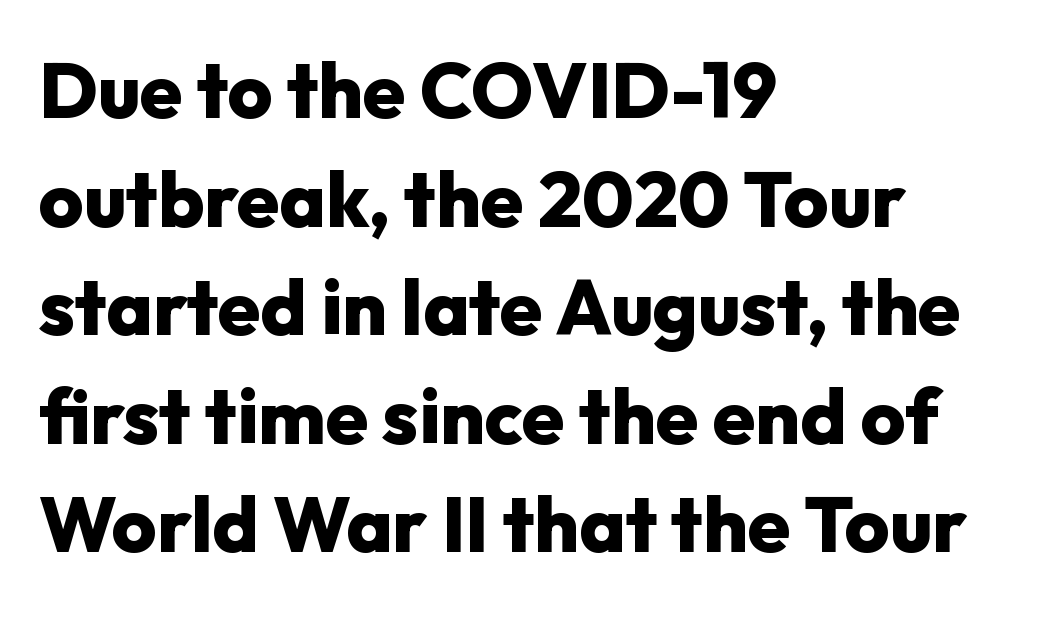
You can tell it's not italic because the verticals are truly vertical. Nothing sits at the stroke ends, so this counts as sans-serif. Spacing verdict: proportional, widths tailored to each character. The rendering anchors every line to the left-hand side. These words are printed bold, with thick strokes throughout. How are the letters spaced? Ordinarily, with no added tracking.
